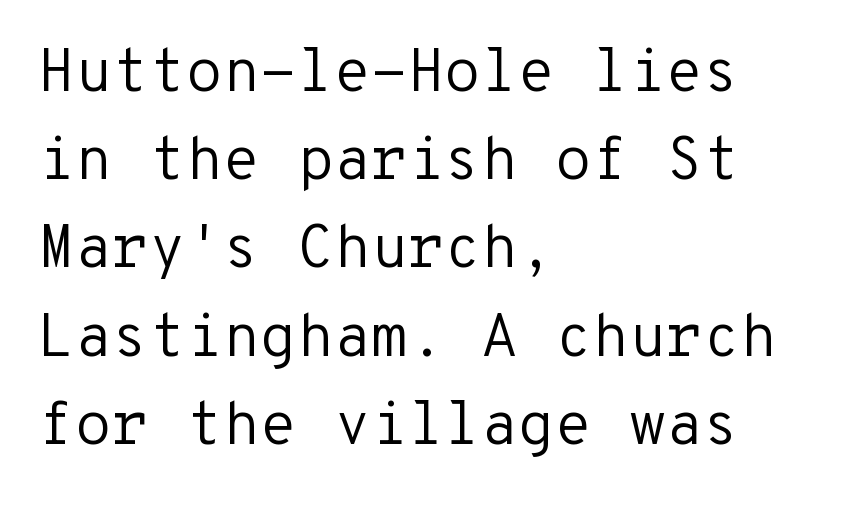
Unlike a traditional serif, this face leaves its strokes unadorned. A student would call this left alignment; a typographer would say flush left, rag right. Vertically, the passage feels balanced, rows spaced as you'd expect. How are the letters spaced? Ordinarily, with no added tracking. Ink coverage per letter is moderate at most. Nobody drew a line under any word here.
